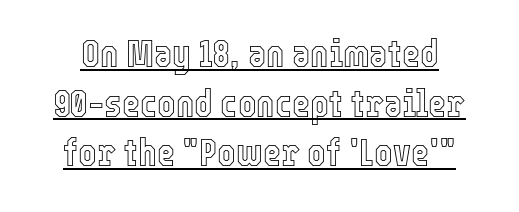
This rendering leaves character spacing at its baseline value. Evenly set lines give the paragraph a standard silhouette. The rendering uses natural spacing where letterforms have individual widths. Vertical strokes here are truly vertical. Underlining? Definitely there.
